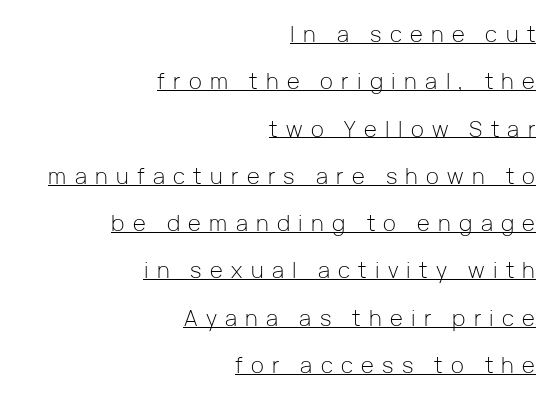
The image shows 22 px text type, upright; set right-aligned, loose line spacing (2.15x), unusually wide letter spacing (+0.38 em), underlined.
